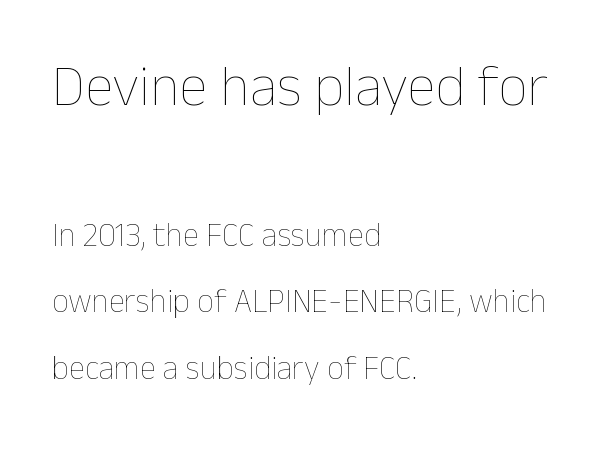
{"italic": "no", "bold": "no", "weight": "thin", "width": "normal", "stroke_contrast": "low", "x_height": "medium", "monospaced": "no", "underline": "no", "align": "left", "line_spacing": "loose", "line_spacing_ratio": 2.02, "letter_spacing": "normal", "letter_spacing_em": 0.0, "larger_block": "first", "size_ratio": 1.76, "glyph_px": 58}
